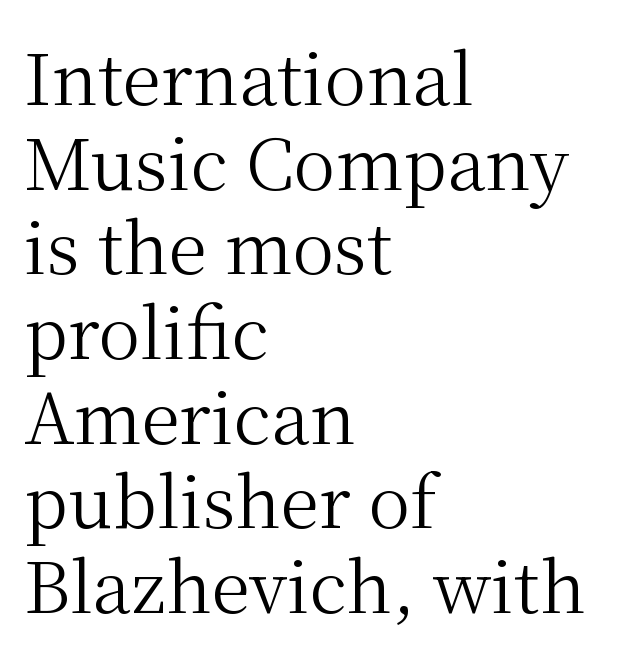
{"serif": "yes", "italic": "no", "bold": "no", "weight": "regular", "width": "normal", "stroke_contrast": "medium", "x_height": "medium", "monospaced": "no", "underline": "no", "align": "left", "line_spacing_ratio": 1.21, "letter_spacing": "normal", "letter_spacing_em": 0.0, "glyph_px": 70}
